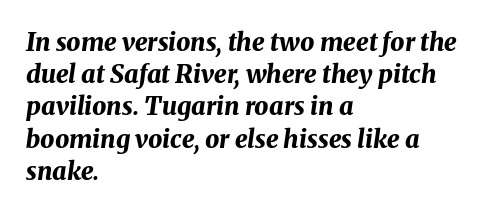
The image shows 25 px bold type, italic (leaning right); set left-aligned, normal line spacing (1.29x), normal letter spacing, not underlined.
